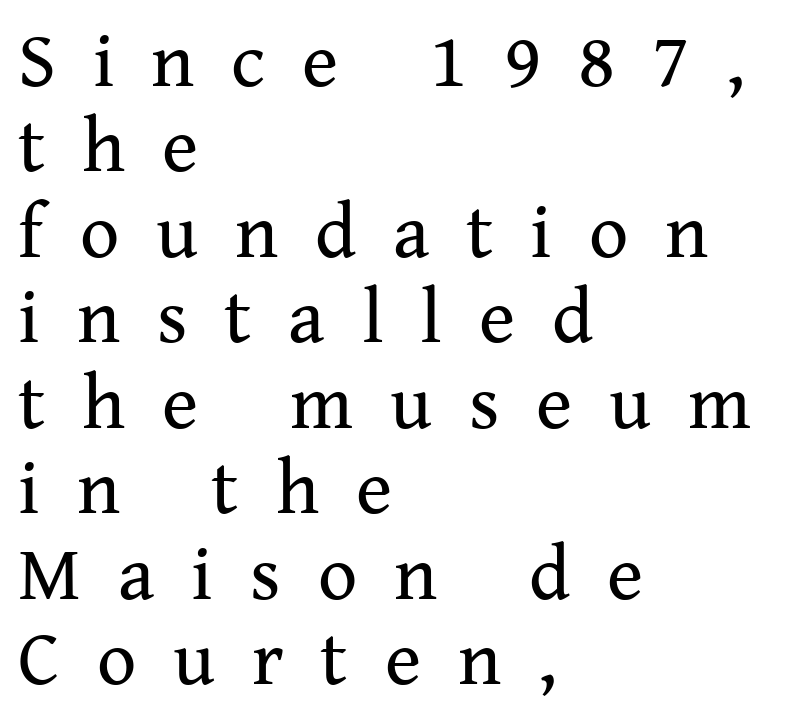
{"serif": "yes", "italic": "no", "bold": "no", "weight": "regular", "width": "normal", "stroke_contrast": "medium", "x_height": "medium", "monospaced": "no", "underline": "no", "align": "left", "line_spacing": "tight", "line_spacing_ratio": 1.11, "letter_spacing": "wide", "letter_spacing_em": 0.48, "glyph_px": 77}
